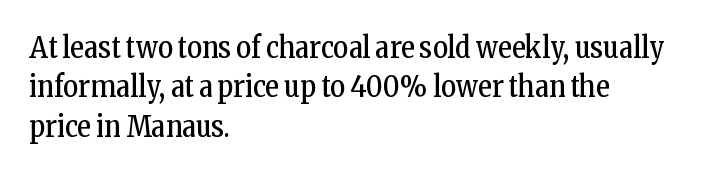
{"serif": "yes", "italic": "no", "bold": "no", "weight": "regular", "width": "condensed", "stroke_contrast": "low", "x_height": "medium", "monospaced": "no", "underline": "no", "align": "left", "line_spacing": "normal", "line_spacing_ratio": 1.36, "letter_spacing": "normal", "letter_spacing_em": 0.0, "glyph_px": 29}
